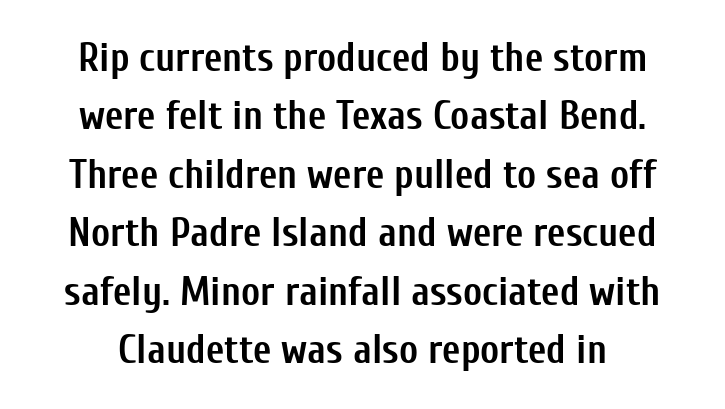
Q: Is the text bold? A: Yes.
Q: Is the text italic (slanted)? A: No, it is upright.
Q: Is the typeface a serif or a sans-serif typeface? A: Sans-serif.
Q: Is the text underlined? A: No.
Q: Is the spacing between letters normal or unusually wide? A: Normal.
Q: Is the spacing between lines tight, normal or loose? A: Normal.
Q: Width (condensed, normal, or wide)? A: Condensed.
Q: Stroke contrast? A: Low.
Q: x-height? A: Medium.
Q: Monospaced? A: No.
